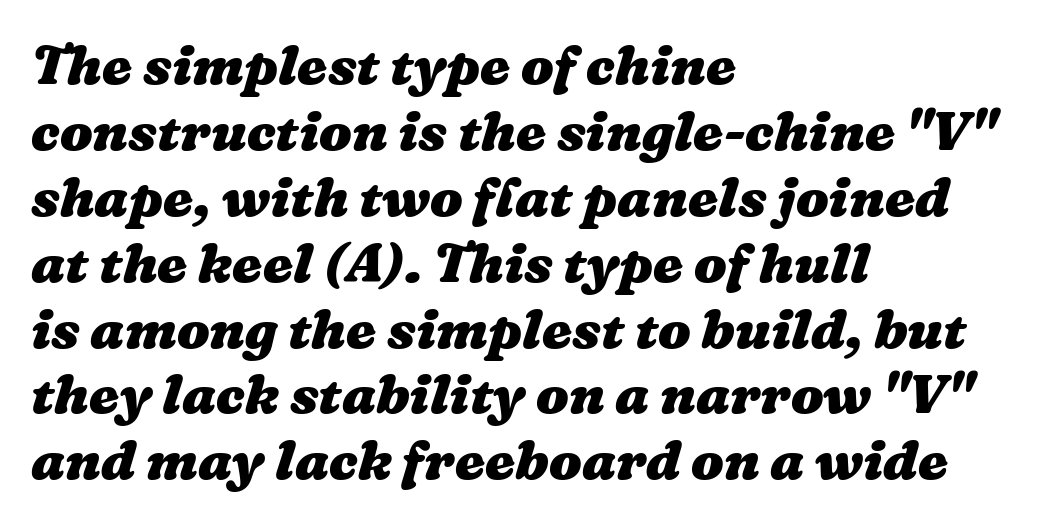
Q: Is the text bold? A: Yes.
Q: Is the text underlined? A: No.
Q: How is the paragraph aligned? A: Left-aligned.
Q: Is the spacing between letters normal or unusually wide? A: Normal.
Q: Width (condensed, normal, or wide)? A: Wide.
Q: Stroke contrast? A: Medium.
Q: x-height? A: Medium.
Q: Monospaced? A: No.
